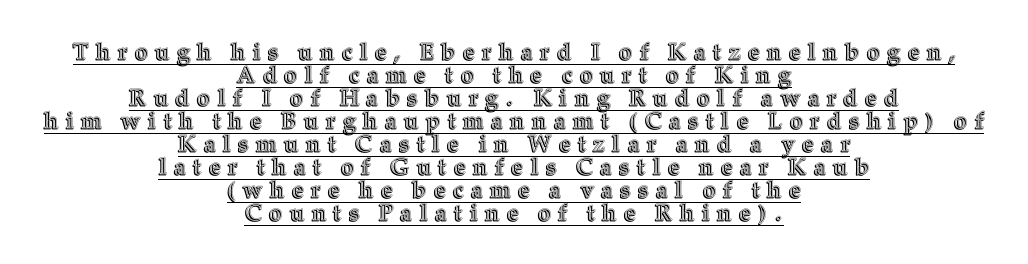
Caption: multi-line text, centered on the measure. Has an underline been added? It has. There is plenty of visible air inserted between adjacent glyphs. The leading is snug, giving the passage a crowded texture. Every character sits straight up, as roman type does.
